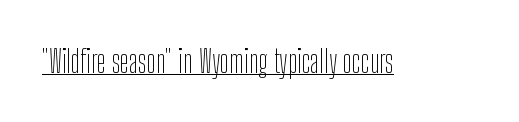
The image shows 31 px thin, condensed sans-serif type, upright; set normal letter spacing, underlined; low stroke contrast and a medium x-height.
